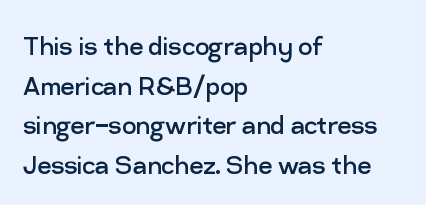
{"serif": "no", "italic": "no", "bold": "no", "weight": "regular", "width": "normal", "stroke_contrast": "low", "x_height": "medium", "monospaced": "no", "underline": "no", "align": "left", "line_spacing": "normal", "line_spacing_ratio": 1.28, "letter_spacing": "normal", "letter_spacing_em": 0.0, "glyph_px": 31}
